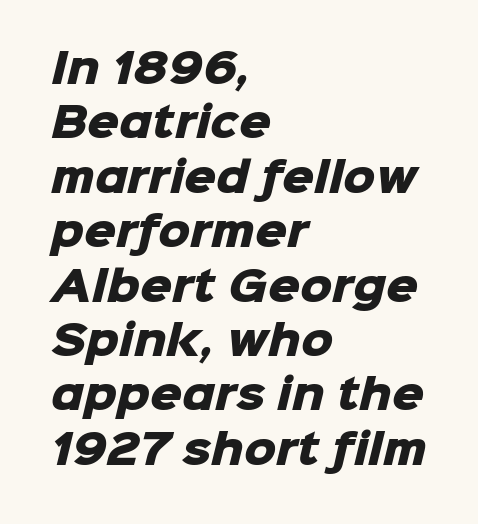
Q: Is the text bold? A: Yes.
Q: Is the typeface a serif or a sans-serif typeface? A: Sans-serif.
Q: Is the text underlined? A: No.
Q: How is the paragraph aligned? A: Left-aligned.
Q: Is the spacing between letters normal or unusually wide? A: Normal.
Q: Is the spacing between lines tight, normal or loose? A: Normal.
Q: Width (condensed, normal, or wide)? A: Normal.
Q: Stroke contrast? A: Low.
Q: x-height? A: Medium.
Q: Monospaced? A: No.
